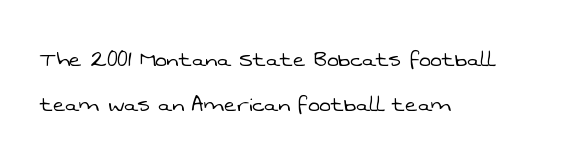
The image shows 27 px text type; set left-aligned, normal line spacing (1.68x), normal letter spacing, not underlined.
